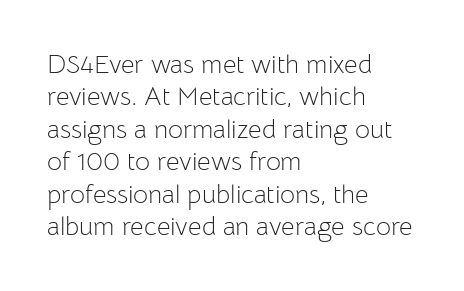
Line spacing here is normal. Nobody touched the tracking dial on this one. Quick note: underline off. Designer's note — italics off, roman on. The lines are quadded left.
